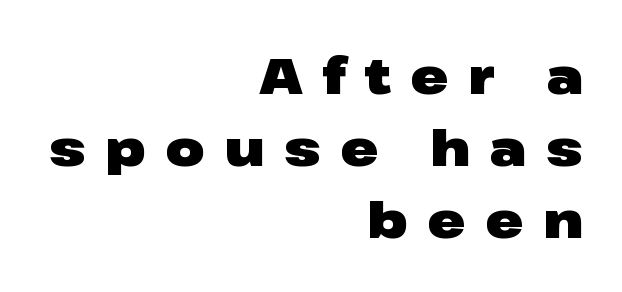
{"serif": "no", "italic": "no", "bold": "yes", "weight": "heavy", "width": "wide", "stroke_contrast": "low", "x_height": "medium", "monospaced": "no", "underline": "no", "align": "right", "line_spacing": "normal", "line_spacing_ratio": 1.41, "letter_spacing": "wide", "letter_spacing_em": 0.38, "glyph_px": 51}
